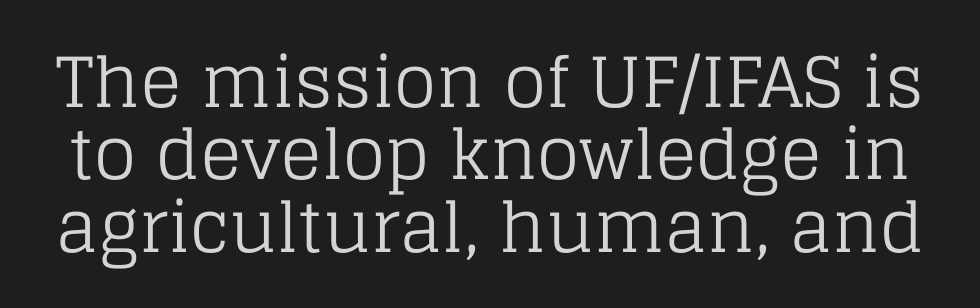
The image shows 69 px regular-weight serif type, upright; set tight line spacing (1.05x), normal letter spacing, not underlined; low stroke contrast and a large x-height.
